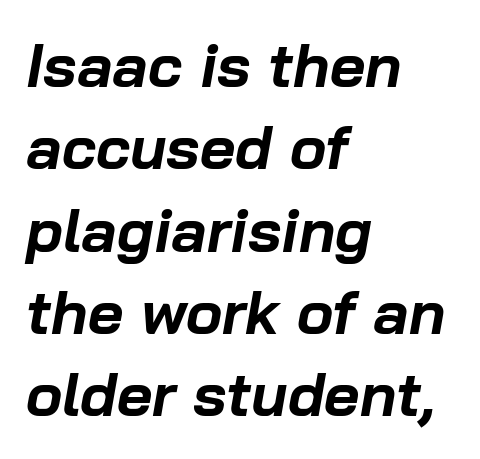
The image shows 61 px bold type, italic (leaning right); set left-aligned, normal line spacing (1.35x), normal letter spacing, not underlined; low stroke contrast and a medium x-height.
